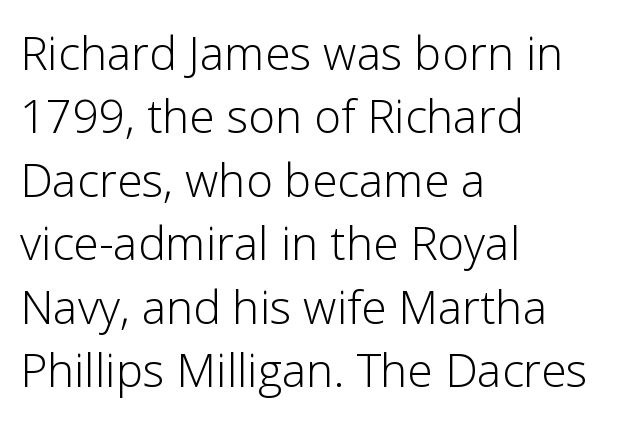
The image shows 46 px light sans-serif type, upright; set left-aligned, normal line spacing (1.38x), normal letter spacing, not underlined; low stroke contrast and a medium x-height.
